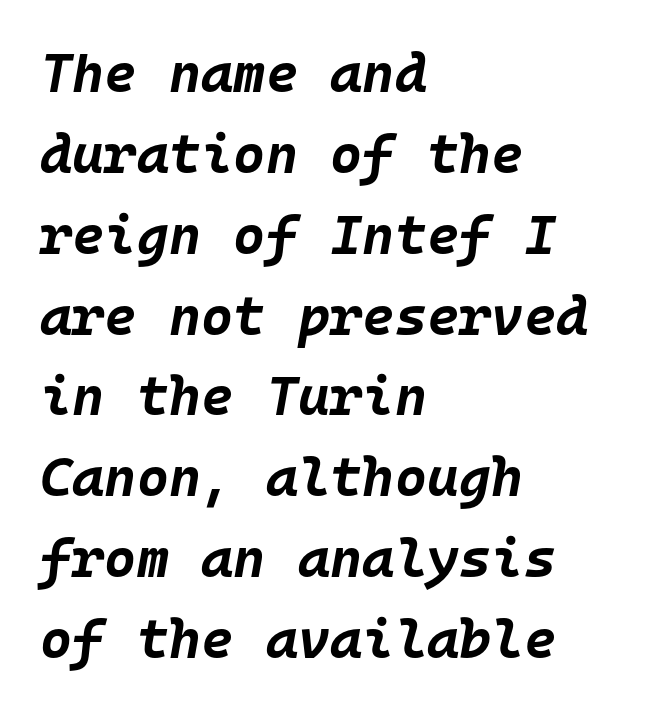
Q: Is the text bold? A: Yes.
Q: Is the text italic (slanted)? A: Yes, it leans right by about 10 degrees.
Q: Is the text underlined? A: No.
Q: How is the paragraph aligned? A: Left-aligned.
Q: Is the spacing between letters normal or unusually wide? A: Normal.
Q: Is the spacing between lines tight, normal or loose? A: Normal.
Q: Width (condensed, normal, or wide)? A: Normal.
Q: Stroke contrast? A: Low.
Q: x-height? A: Large.
Q: Monospaced? A: Yes.
